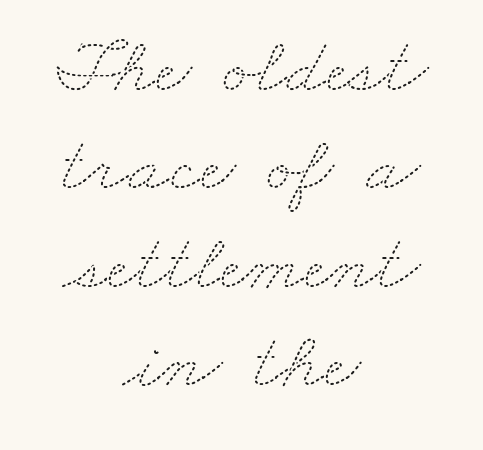
The image shows 80 px thin, wide type; set centered, line spacing 1.23x, normal letter spacing, not underlined; medium stroke contrast and a small x-height.
